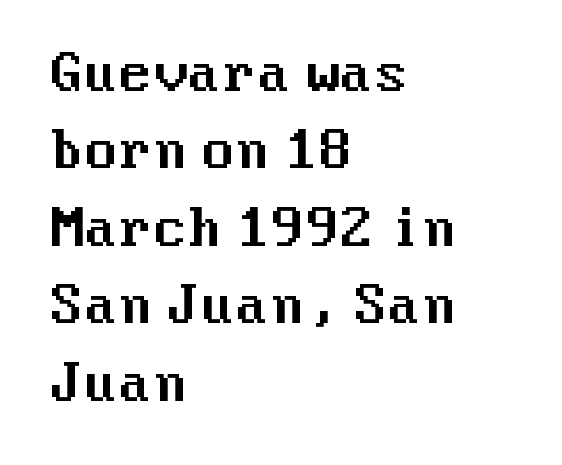
{"serif": "no", "italic": "no", "width": "normal", "stroke_contrast": "medium", "x_height": "medium", "underline": "no", "align": "left", "line_spacing": "normal", "line_spacing_ratio": 1.55, "letter_spacing": "normal", "letter_spacing_em": 0.0, "glyph_px": 50}
